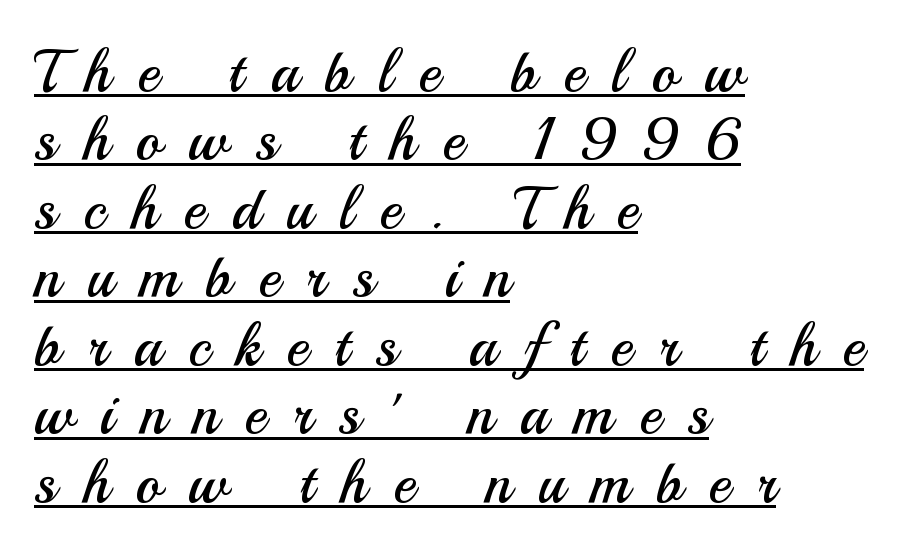
The image shows 59 px regular-weight sans-serif type; set left-aligned, line spacing 1.16x, unusually wide letter spacing (+0.45 em), underlined; medium stroke contrast and a small x-height.
